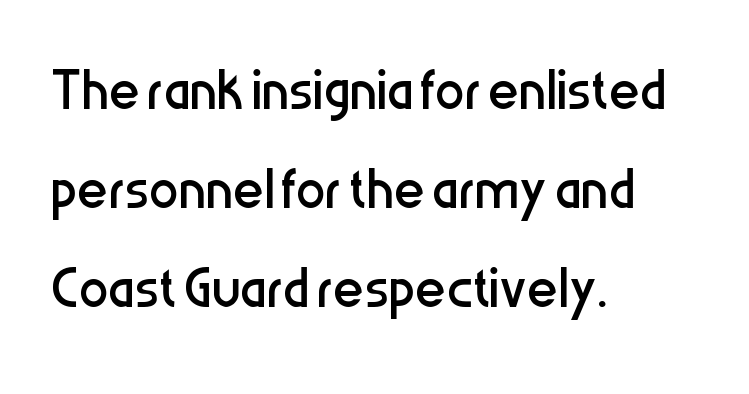
Q: Is the text bold? A: No.
Q: Is the text italic (slanted)? A: No, it is upright.
Q: Is the typeface a serif or a sans-serif typeface? A: Sans-serif.
Q: Is the text underlined? A: No.
Q: How is the paragraph aligned? A: Left-aligned.
Q: Is the spacing between letters normal or unusually wide? A: Normal.
Q: Is the spacing between lines tight, normal or loose? A: Normal.
Q: Width (condensed, normal, or wide)? A: Condensed.
Q: Stroke contrast? A: Low.
Q: x-height? A: Medium.
Q: Monospaced? A: No.
